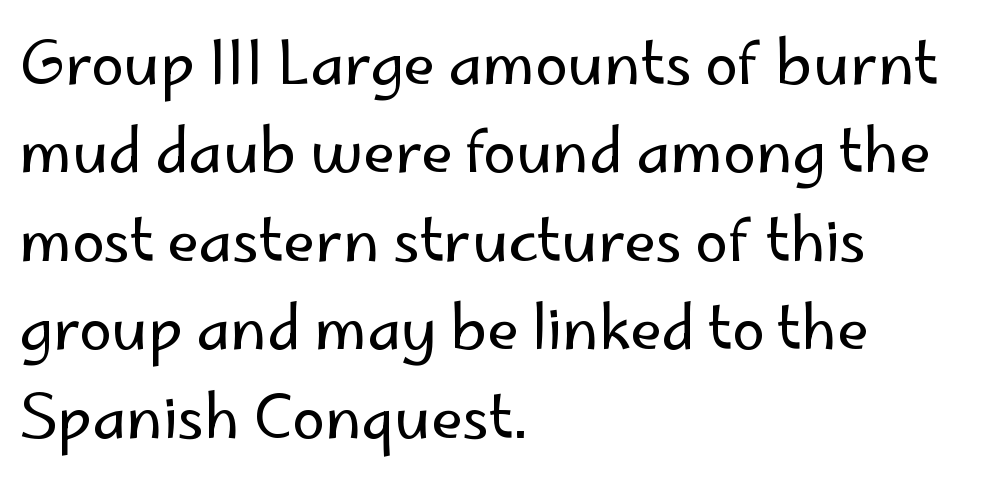
Q: Is the text bold? A: No.
Q: Is the text italic (slanted)? A: No, it is upright.
Q: Is the typeface a serif or a sans-serif typeface? A: Sans-serif.
Q: Is the text underlined? A: No.
Q: How is the paragraph aligned? A: Left-aligned.
Q: Is the spacing between letters normal or unusually wide? A: Normal.
Q: Is the spacing between lines tight, normal or loose? A: Normal.
Q: Width (condensed, normal, or wide)? A: Normal.
Q: Stroke contrast? A: Low.
Q: x-height? A: Small.
Q: Monospaced? A: No.
